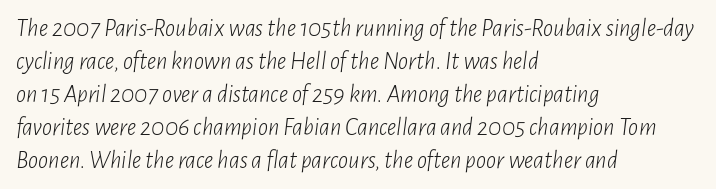
The image shows 25 px text type, italic (leaning right); set left-aligned, normal line spacing (1.32x), normal letter spacing, not underlined.
